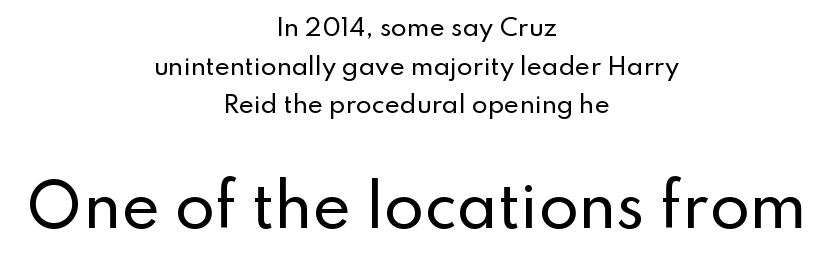
Q: Is the text italic (slanted)? A: No, it is upright.
Q: Is the typeface a serif or a sans-serif typeface? A: Sans-serif.
Q: Is the text underlined? A: No.
Q: How is the paragraph aligned? A: Centered.
Q: Is the spacing between letters normal or unusually wide? A: Normal.
Q: Is the spacing between lines tight, normal or loose? A: Normal.
Q: Which block of text is set in a larger size, the first (top) or the second (bottom)? A: The second (bottom) one.
Q: Width (condensed, normal, or wide)? A: Normal.
Q: Stroke contrast? A: Low.
Q: x-height? A: Small.
Q: Monospaced? A: No.
